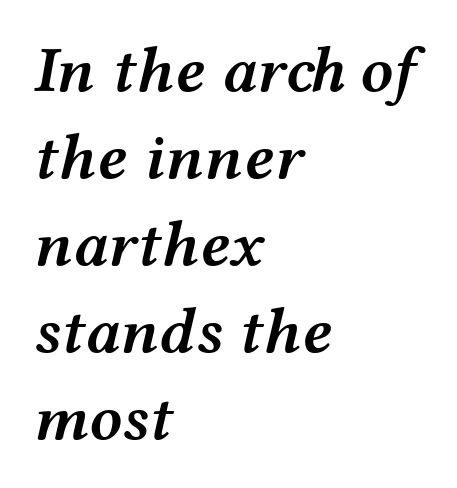
The image shows 65 px semibold, wide type, italic (leaning right); set left-aligned, normal line spacing (1.34x), normal letter spacing, not underlined; medium stroke contrast and a medium x-height.
